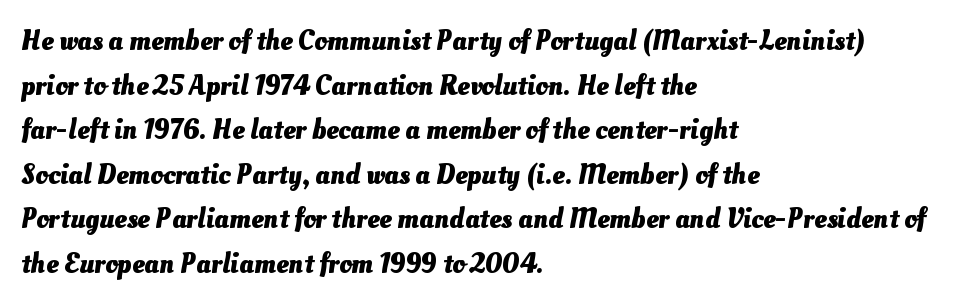
The image shows 28 px heavy type; set left-aligned, normal line spacing (1.59x), normal letter spacing, not underlined; medium stroke contrast and a small x-height.
